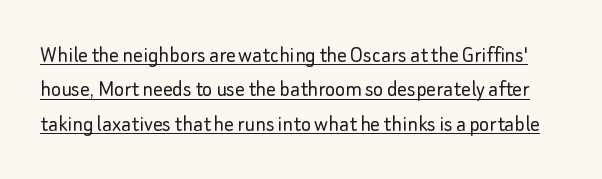
Check the space under the baseline: a stroke is drawn there. Stems here are at most as thick as an everyday book face. Ascenders rise straight up at ninety degrees. These lines sit exactly where default settings would place them. The line texture is even and compact thanks to regular tracking.
